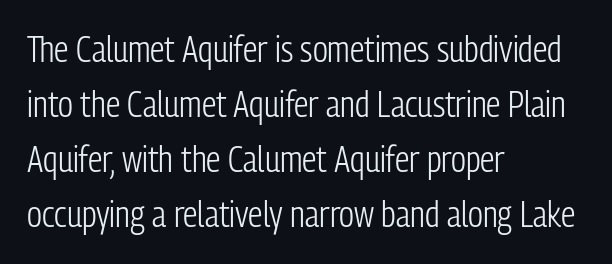
What kind of face is this? One without serifs — a sans. Ink coverage per letter is moderate at most. Nobody drew a line under any word here. Casual observation: everything's shoved over to the left.
